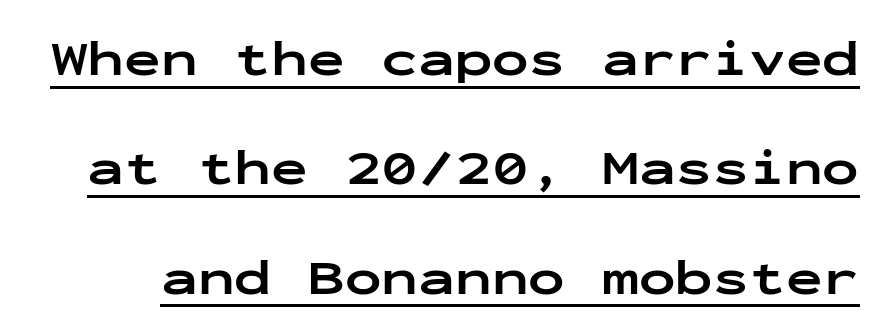
The designer went with a sans here, leaving each stem footless. What weight is shown? A full bold with thick strokes. Looks like terminal output: every glyph gets an equal slot. Is the letter spacing exaggerated? No — it looks like the ordinary default.
